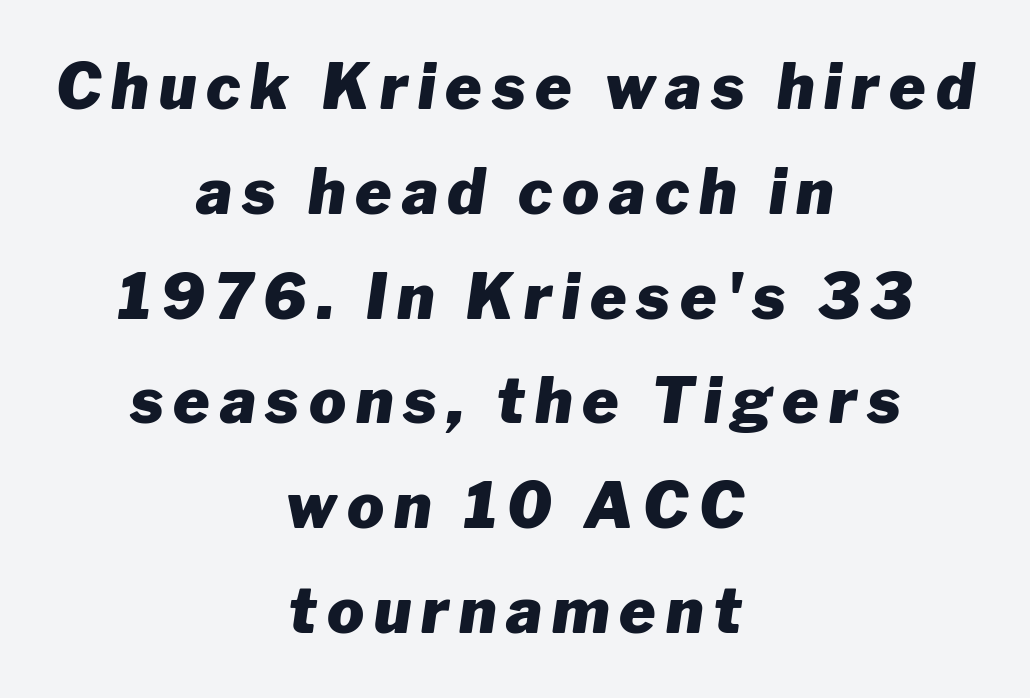
{"italic": "yes", "lean": "right", "slant_degrees": 8, "bold": "yes", "weight": "heavy", "width": "normal", "stroke_contrast": "low", "x_height": "medium", "monospaced": "no", "underline": "no", "align": "center", "line_spacing": "normal", "line_spacing_ratio": 1.69, "glyph_px": 62}
